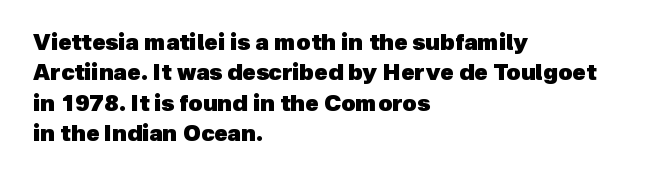
{"bold": "yes", "underline": "no", "align": "left", "line_spacing": "normal", "line_spacing_ratio": 1.38, "letter_spacing": "normal", "letter_spacing_em": 0.0, "glyph_px": 22}
